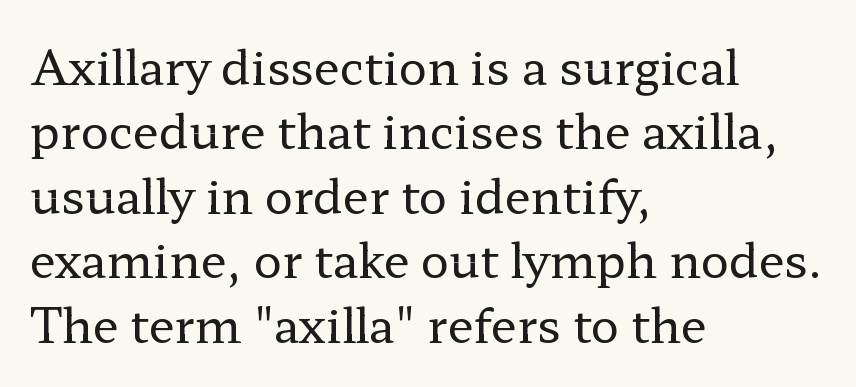
The image shows 47 px regular-weight, wide serif type, upright; set left-aligned, normal line spacing (1.37x), normal letter spacing, not underlined; low stroke contrast and a medium x-height.
